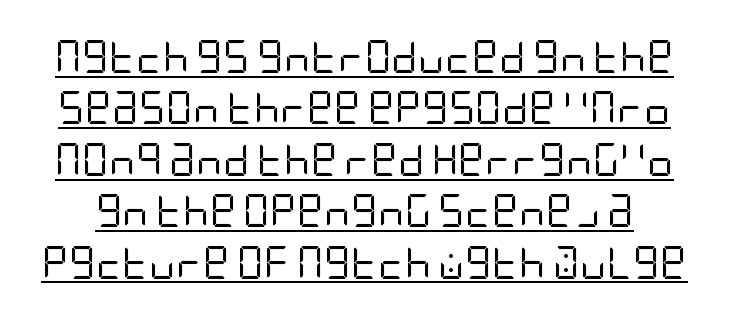
The lines sit at an ordinary, default distance from one another. Quick note: not italic, upright. The weight would be labelled regular, book, light, or lighter still. Check the space under the baseline: a stroke is drawn there.
